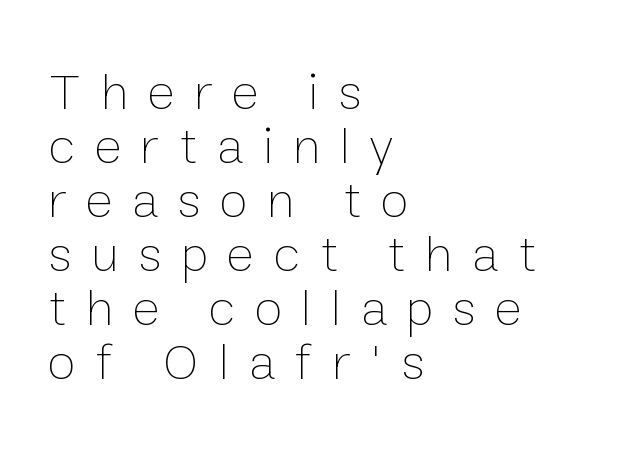
Q: Is the text bold? A: No.
Q: Is the text italic (slanted)? A: No, it is upright.
Q: Is the text underlined? A: No.
Q: How is the paragraph aligned? A: Left-aligned.
Q: Is the spacing between letters normal or unusually wide? A: Unusually wide.
Q: Is the spacing between lines tight, normal or loose? A: Tight.
Q: Width (condensed, normal, or wide)? A: Normal.
Q: Stroke contrast? A: Low.
Q: x-height? A: Medium.
Q: Monospaced? A: No.
